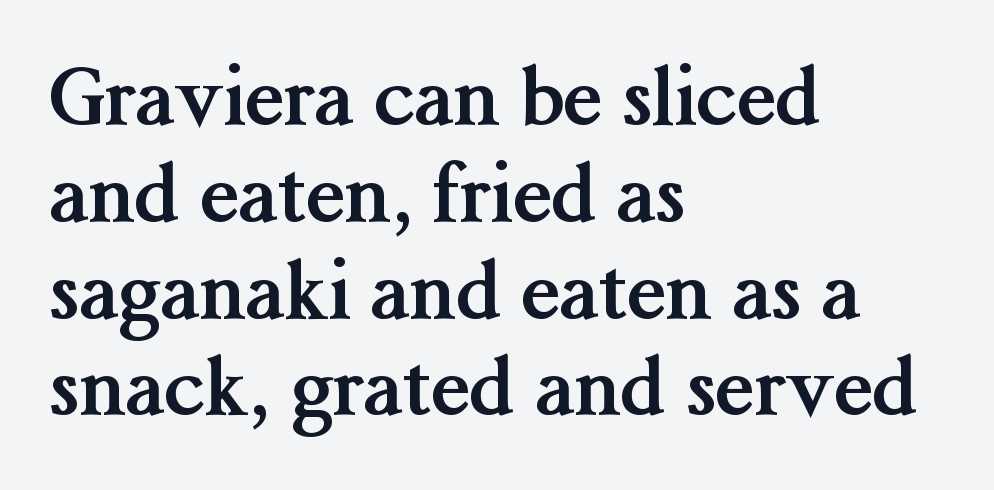
{"serif": "yes", "italic": "no", "bold": "yes", "weight": "semibold", "width": "normal", "stroke_contrast": "medium", "x_height": "medium", "monospaced": "no", "underline": "no", "align": "left", "line_spacing_ratio": 1.21, "letter_spacing": "normal", "letter_spacing_em": 0.0, "glyph_px": 80}
